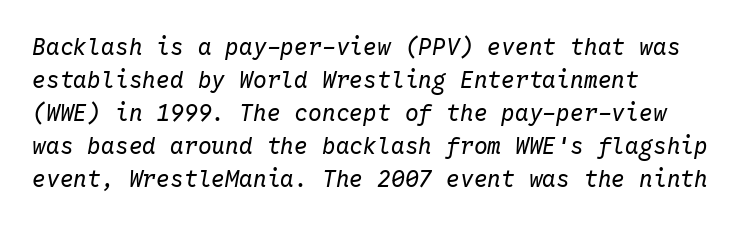
Plain, unruled lines of type. Vertically, the passage feels balanced, rows spaced as you'd expect. Nobody touched the tracking dial on this one. The paragraph has a hard left edge and a soft right edge. The cut favours lightness, reaching ordinary text weight at its darkest. The letters are slanted; this is an italic face.
